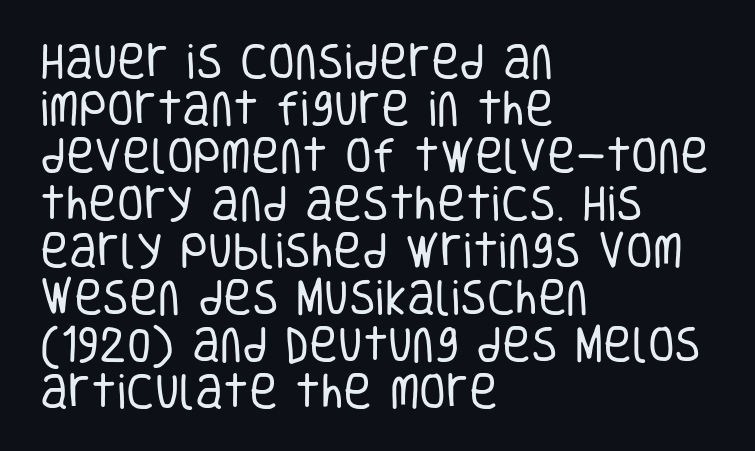
Q: Is the text bold? A: No.
Q: Is the text italic (slanted)? A: No, it is upright.
Q: Is the typeface a serif or a sans-serif typeface? A: Sans-serif.
Q: Is the text underlined? A: No.
Q: How is the paragraph aligned? A: Left-aligned.
Q: Is the spacing between letters normal or unusually wide? A: Normal.
Q: Width (condensed, normal, or wide)? A: Condensed.
Q: Stroke contrast? A: Low.
Q: x-height? A: Large.
Q: Monospaced? A: No.
